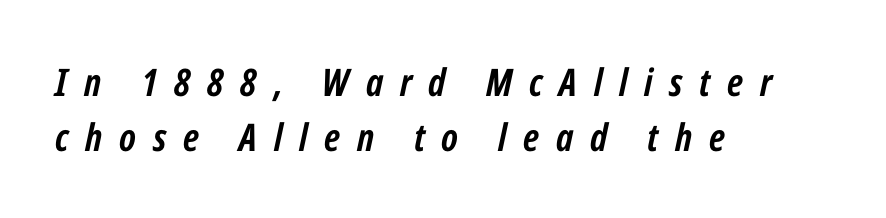
Do the characters align in a grid? No, the font is proportional. In terms of posture, this sample is oblique. Here the glyphs are tracked loosely, breaking word shapes into spaced letters. Descender tails drop into unmarked territory. Pretty heavy lettering here — definitely bold.
